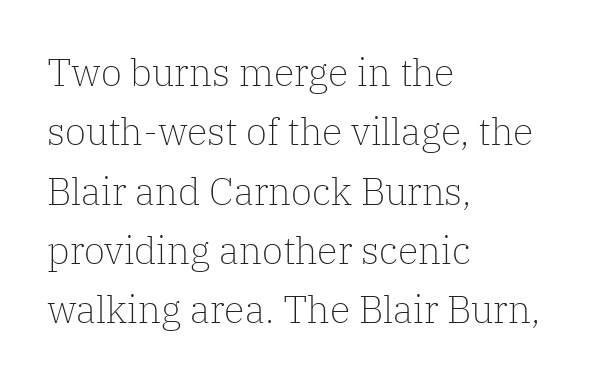
{"serif": "yes", "italic": "no", "bold": "no", "weight": "light", "width": "normal", "stroke_contrast": "low", "x_height": "medium", "monospaced": "no", "underline": "no", "align": "left", "line_spacing": "normal", "line_spacing_ratio": 1.56, "letter_spacing": "normal", "letter_spacing_em": 0.0, "glyph_px": 38}
